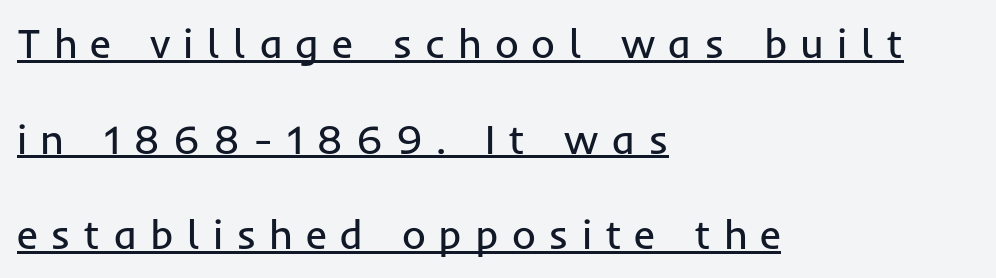
The image shows 41 px regular-weight sans-serif type, upright; set left-aligned, loose line spacing (2.33x), unusually wide letter spacing (+0.31 em), underlined; low stroke contrast and a medium x-height.
